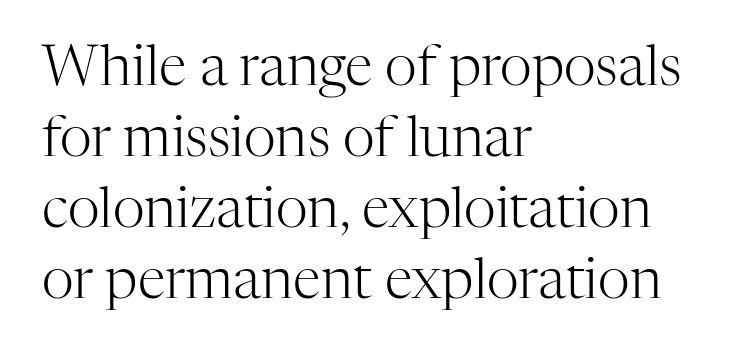
The image shows 56 px light serif type, upright; set left-aligned, normal line spacing (1.27x), normal letter spacing, not underlined; high stroke contrast and a medium x-height.
